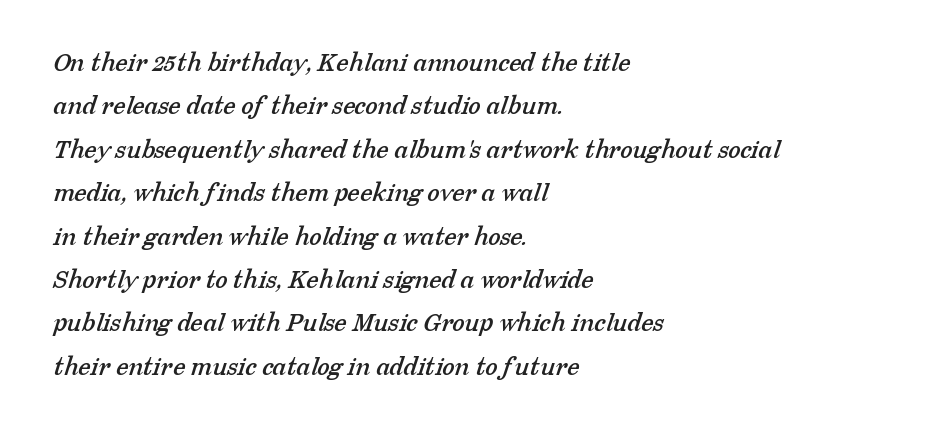
The image shows 28 px serif type; set left-aligned, normal line spacing (1.55x), normal letter spacing, not underlined; low stroke contrast and a medium x-height.
